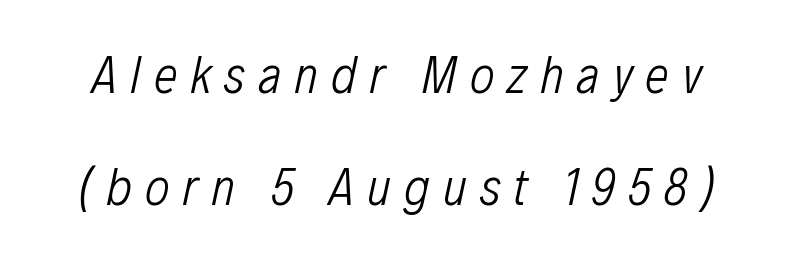
Q: Is the text bold? A: No.
Q: Is the text italic (slanted)? A: Yes, it leans right by about 12 degrees.
Q: Is the text underlined? A: No.
Q: Is the spacing between letters normal or unusually wide? A: Unusually wide.
Q: Is the spacing between lines tight, normal or loose? A: Loose.
Q: Width (condensed, normal, or wide)? A: Condensed.
Q: Stroke contrast? A: Low.
Q: x-height? A: Medium.
Q: Monospaced? A: No.
